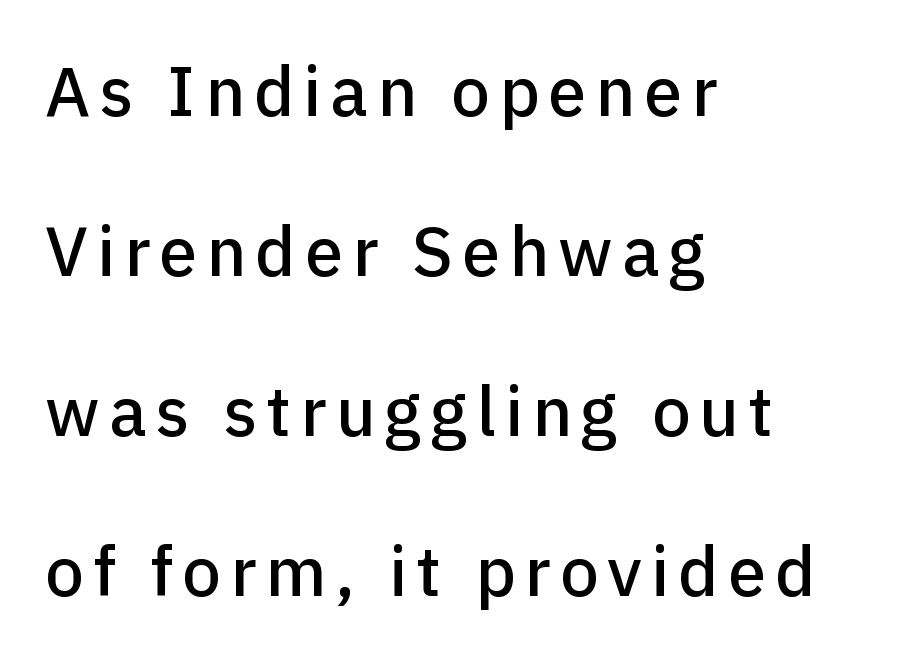
The compositor pushed each line to the left boundary. The face used here is proportionally spaced, like ordinary book or web type. What kind of face is this? One without serifs — a sans. Unlike italic type, these characters show no tilt at all. The block of text is sparse from top to bottom, with ample space between rows. Clear beneath every line of the passage.
